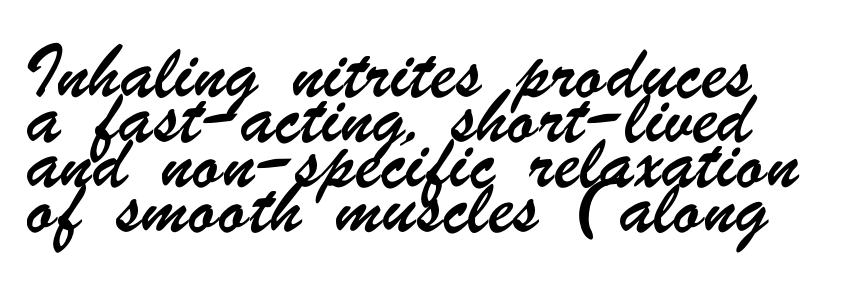
Q: Is the typeface a serif or a sans-serif typeface? A: Sans-serif.
Q: Is the text underlined? A: No.
Q: Is the spacing between letters normal or unusually wide? A: Normal.
Q: Is the spacing between lines tight, normal or loose? A: Normal.
Q: Width (condensed, normal, or wide)? A: Condensed.
Q: Stroke contrast? A: Low.
Q: x-height? A: Small.
Q: Monospaced? A: No.
